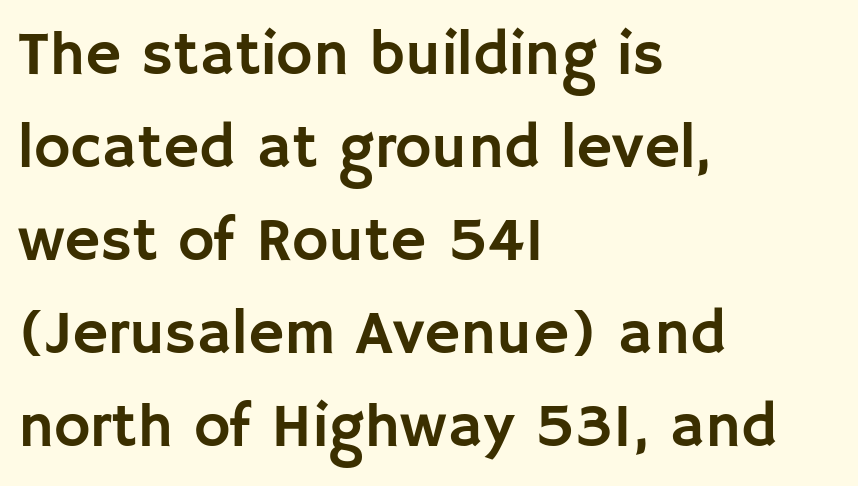
Q: Is the text italic (slanted)? A: No, it is upright.
Q: Is the typeface a serif or a sans-serif typeface? A: Sans-serif.
Q: Is the text underlined? A: No.
Q: How is the paragraph aligned? A: Left-aligned.
Q: Is the spacing between letters normal or unusually wide? A: Normal.
Q: Is the spacing between lines tight, normal or loose? A: Normal.
Q: Width (condensed, normal, or wide)? A: Normal.
Q: Stroke contrast? A: Low.
Q: x-height? A: Large.
Q: Monospaced? A: No.
